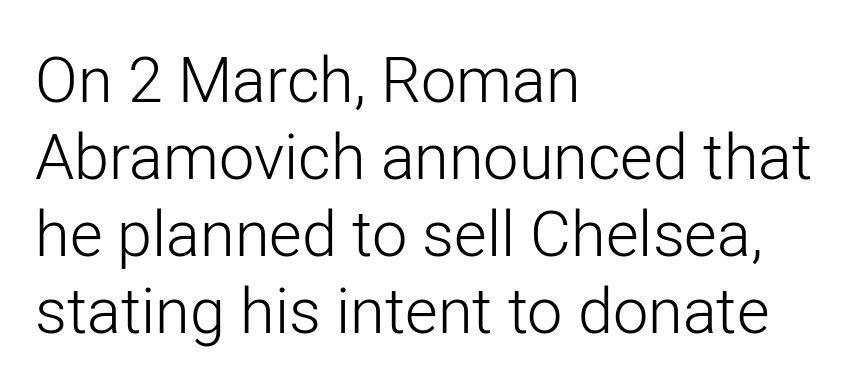
Every row of glyphs begins at an identical x-position on the left. The passage shown is not underscored anywhere. In terms of posture, this sample is upright. Note: no serifs on the glyphs. Think of a printed novel: that variable character pitch is what you see here. The type is set solid horizontally, with unmodified tracking.
